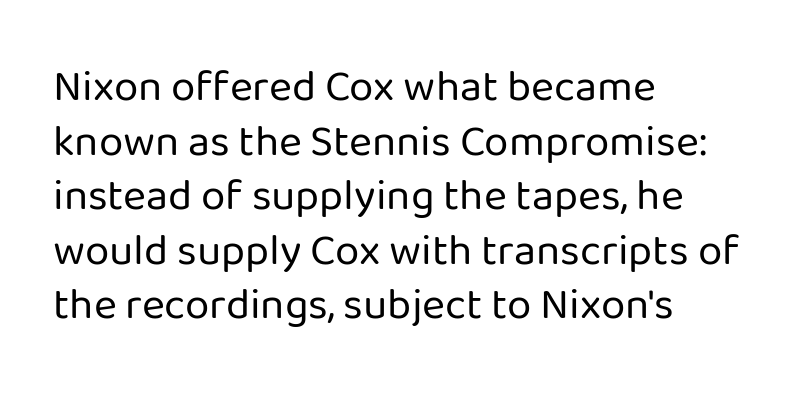
The letters stand upright; this is a roman face. Regarding serifs, this sample does without them. Descenders hang freely into open space. Leftover space on each line is placed entirely after the last word.
